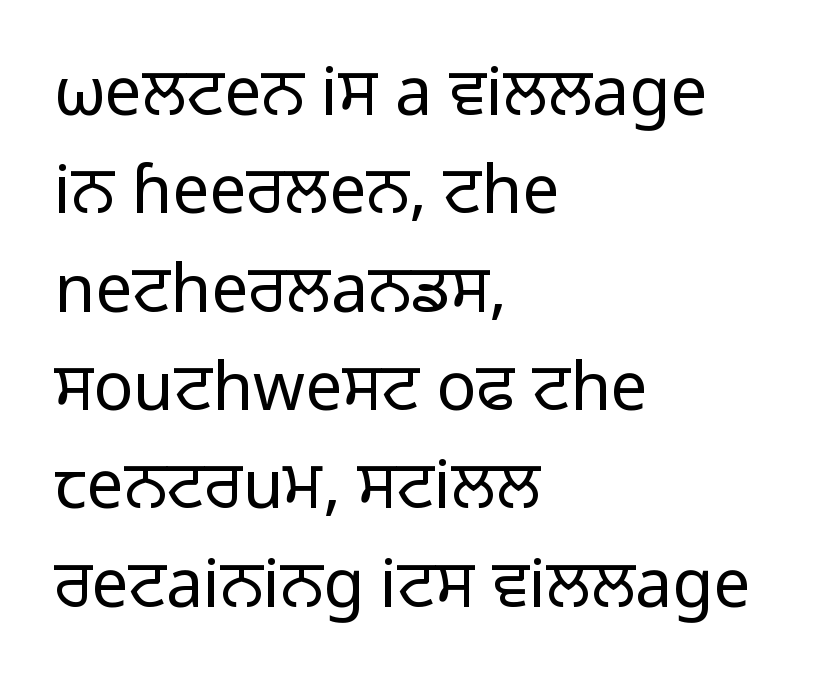
Q: Is the text bold? A: No.
Q: Is the text italic (slanted)? A: No, it is upright.
Q: Is the typeface a serif or a sans-serif typeface? A: Sans-serif.
Q: Is the text underlined? A: No.
Q: How is the paragraph aligned? A: Left-aligned.
Q: Is the spacing between letters normal or unusually wide? A: Normal.
Q: Is the spacing between lines tight, normal or loose? A: Normal.
Q: Width (condensed, normal, or wide)? A: Normal.
Q: Stroke contrast? A: Low.
Q: x-height? A: Medium.
Q: Monospaced? A: No.
